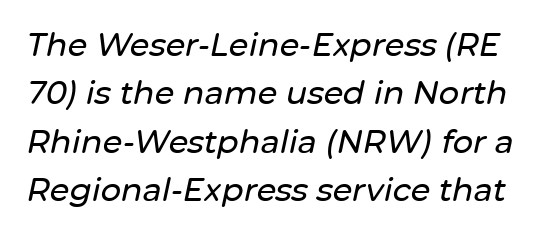
The image shows 32 px text type, italic (leaning right); set normal line spacing (1.51x), normal letter spacing, not underlined; low stroke contrast and a medium x-height.
